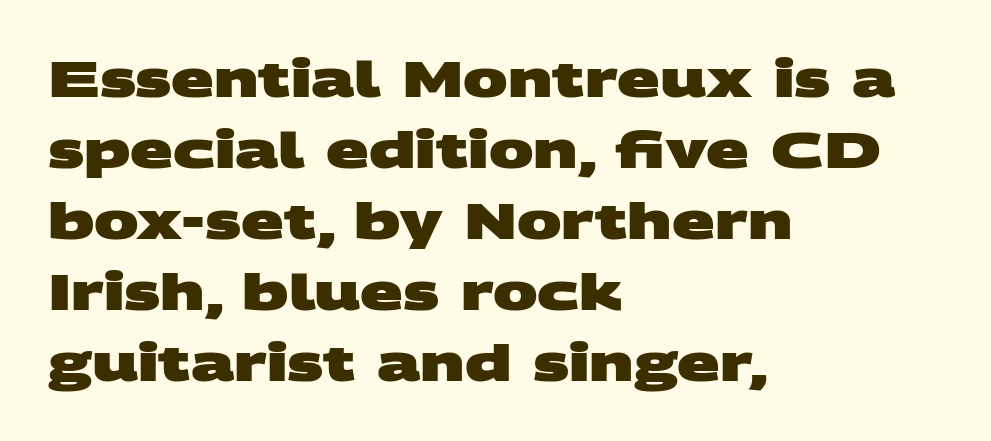
Q: Is the text bold? A: Yes.
Q: Is the typeface a serif or a sans-serif typeface? A: Sans-serif.
Q: Is the text underlined? A: No.
Q: How is the paragraph aligned? A: Left-aligned.
Q: Is the spacing between letters normal or unusually wide? A: Normal.
Q: Is the spacing between lines tight, normal or loose? A: Normal.
Q: Width (condensed, normal, or wide)? A: Wide.
Q: Stroke contrast? A: Medium.
Q: x-height? A: Large.
Q: Monospaced? A: No.
